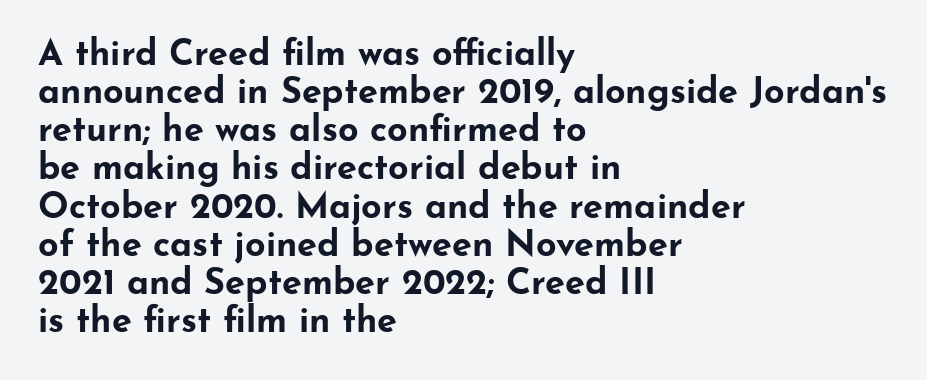
The image shows 36 px bold, wide sans-serif type, upright; set left-aligned, tight line spacing (1.06x), normal letter spacing, not underlined; low stroke contrast and a small x-height.
